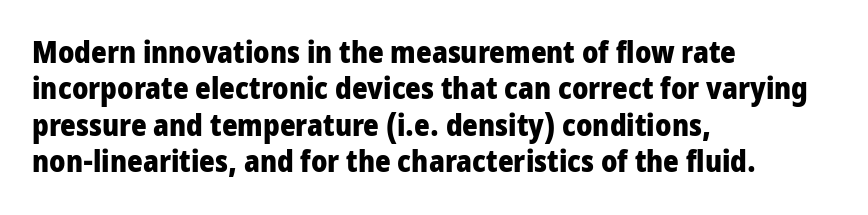
You'd pick this weight for a headline — it's a proper bold. Designer's note — italics off, roman on. Look at the tracking — it's just the regular setting, nothing added. Left-aligned paragraph, ragged on the right. A typesetter would label this face a sans.
